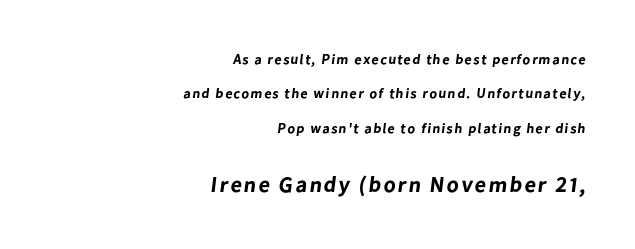
The image shows 22 px bold type; set right-aligned, loose line spacing (2.45x), not underlined; the second (bottom) block is 1.57x larger.
